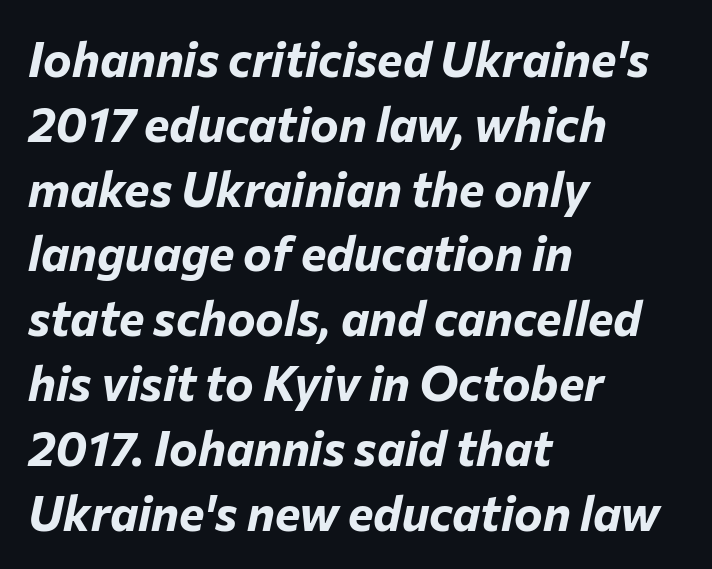
Q: Is the text bold? A: Yes.
Q: Is the text italic (slanted)? A: Yes, it leans right by about 12 degrees.
Q: Is the text underlined? A: No.
Q: How is the paragraph aligned? A: Left-aligned.
Q: Is the spacing between letters normal or unusually wide? A: Normal.
Q: Is the spacing between lines tight, normal or loose? A: Normal.
Q: Width (condensed, normal, or wide)? A: Normal.
Q: Stroke contrast? A: Low.
Q: x-height? A: Medium.
Q: Monospaced? A: No.
